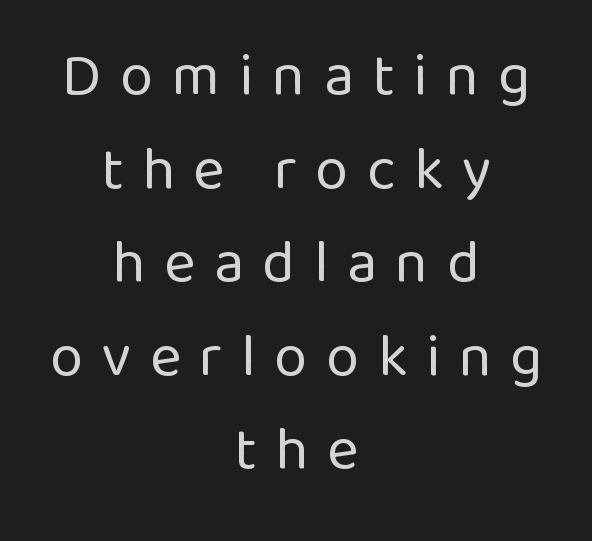
The cut favours lightness, reaching ordinary text weight at its darkest. These lines sit exactly where default settings would place them. Horizontally, the lines are justified to the midpoint only. Honestly, there is no underline to notice here at all.
